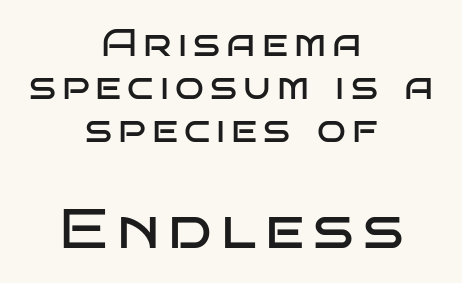
{"serif": "no", "italic": "no", "bold": "no", "weight": "regular", "width": "wide", "stroke_contrast": "low", "x_height": "large", "monospaced": "no", "underline": "no", "align": "center", "line_spacing": "tight", "line_spacing_ratio": 1.13, "larger_block": "second", "size_ratio": 1.5, "glyph_px": 57}
